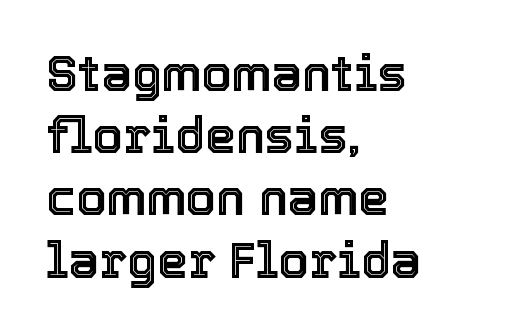
Q: Is the text italic (slanted)? A: No, it is upright.
Q: Is the text underlined? A: No.
Q: How is the paragraph aligned? A: Left-aligned.
Q: Is the spacing between letters normal or unusually wide? A: Normal.
Q: Is the spacing between lines tight, normal or loose? A: Normal.
Q: Width (condensed, normal, or wide)? A: Normal.
Q: x-height? A: Medium.
Q: Monospaced? A: No.
